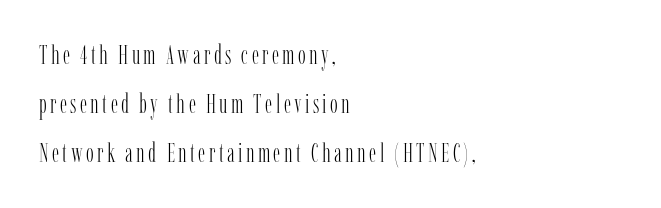
The specimen omits any rule beneath the text block's lines. Notice how the passage keeps a crisp vertical edge on the left only. Posture: upright roman. Compared with a typical body face, this is equally light or lighter still.
